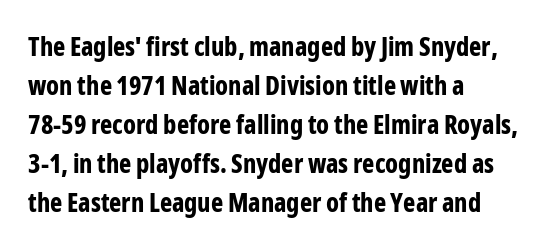
Successive baselines arrive at the customary interval. Nope, not italic — everything's standing straight. Stroke thickness is high; the sample reads as a true bold. Line starts are locked; line ends wander. Clear beneath every line of the passage. The line texture is even and compact thanks to regular tracking.
